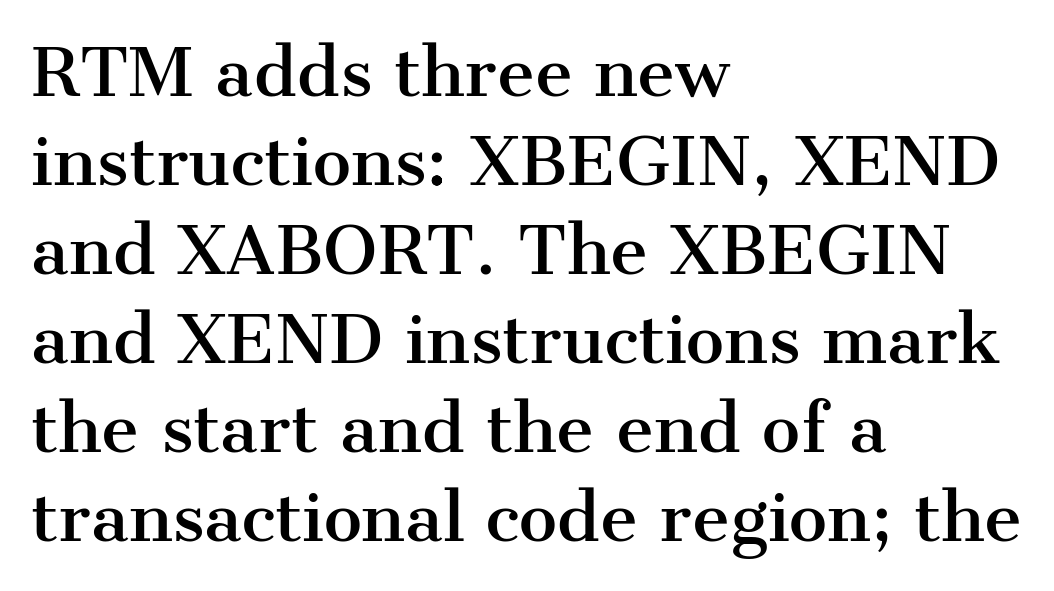
Q: Is the text italic (slanted)? A: No, it is upright.
Q: Is the typeface a serif or a sans-serif typeface? A: Serif.
Q: Is the text underlined? A: No.
Q: How is the paragraph aligned? A: Left-aligned.
Q: Is the spacing between letters normal or unusually wide? A: Normal.
Q: Is the spacing between lines tight, normal or loose? A: Normal.
Q: Width (condensed, normal, or wide)? A: Normal.
Q: Stroke contrast? A: Medium.
Q: x-height? A: Medium.
Q: Monospaced? A: No.
